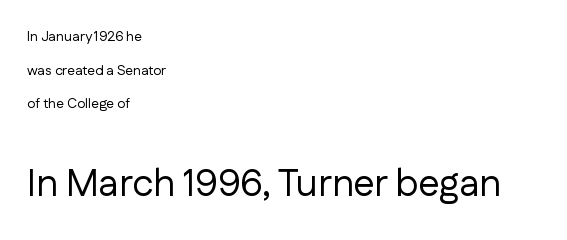
Check the space under the baseline: it is left empty. The type family on display is of the sans-serif kind. A typesetter would call this proportional, since set widths differ per character. In CSS terms this would be text-align: left. Quick note: not italic, upright.
